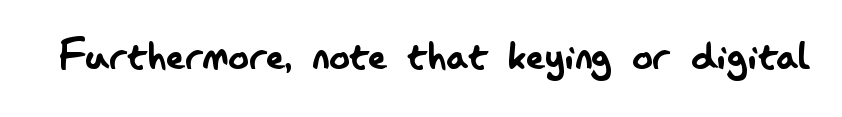
The image shows 52 px regular-weight, condensed sans-serif type, upright; set normal letter spacing, not underlined; low stroke contrast and a small x-height.
